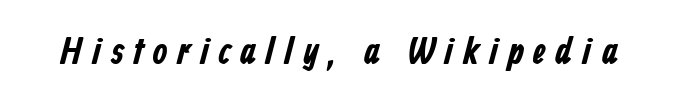
The image shows 38 px bold, condensed sans-serif type; set unusually wide letter spacing (+0.26 em), not underlined; low stroke contrast and a medium x-height.
